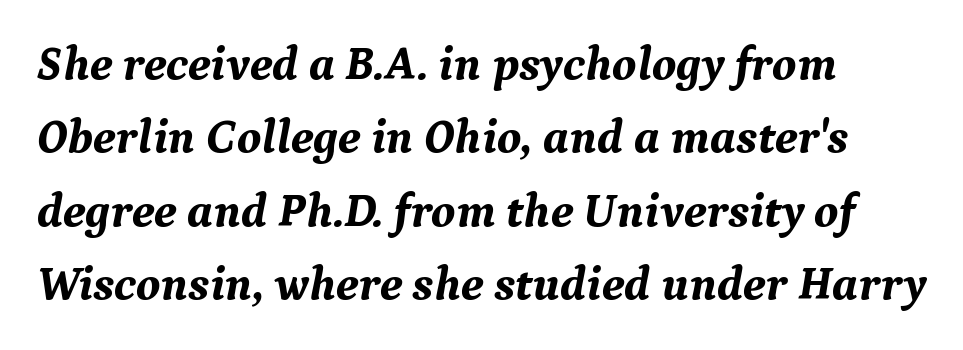
{"serif": "yes", "italic": "yes", "lean": "right", "slant_degrees": 9, "bold": "yes", "weight": "bold", "width": "normal", "stroke_contrast": "medium", "x_height": "medium", "monospaced": "no", "underline": "no", "align": "left", "line_spacing": "normal", "line_spacing_ratio": 1.53, "letter_spacing": "normal", "letter_spacing_em": 0.0, "glyph_px": 48}
